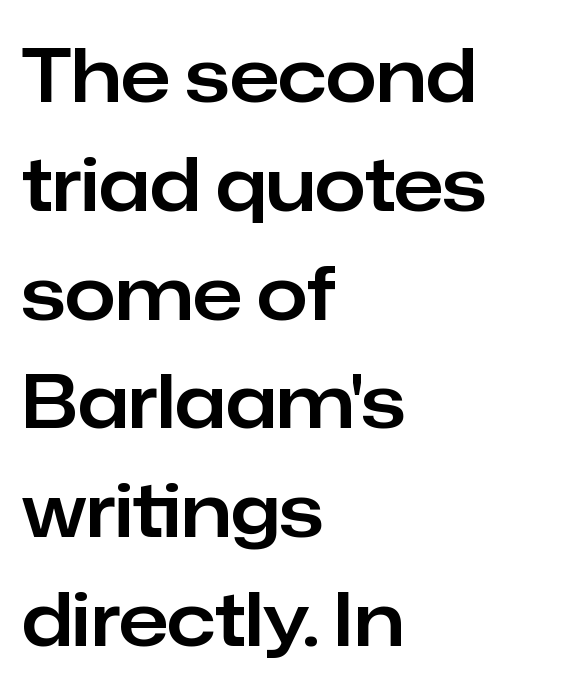
The image shows 73 px sans-serif type, upright; set left-aligned, normal line spacing (1.49x), normal letter spacing, not underlined; low stroke contrast and a medium x-height.
